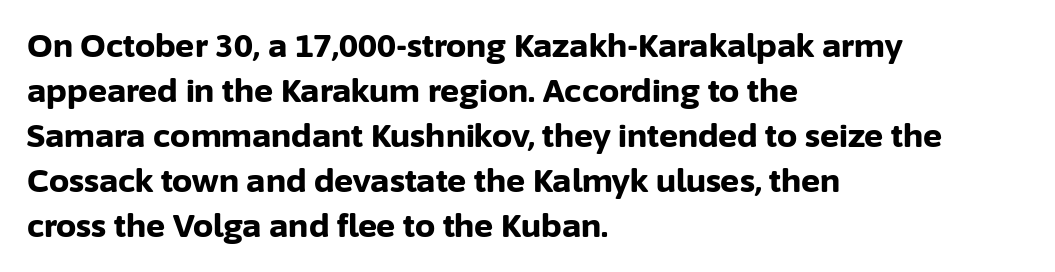
The image shows 32 px bold sans-serif type, upright; set left-aligned, normal line spacing (1.41x), normal letter spacing, not underlined; low stroke contrast and a medium x-height.
